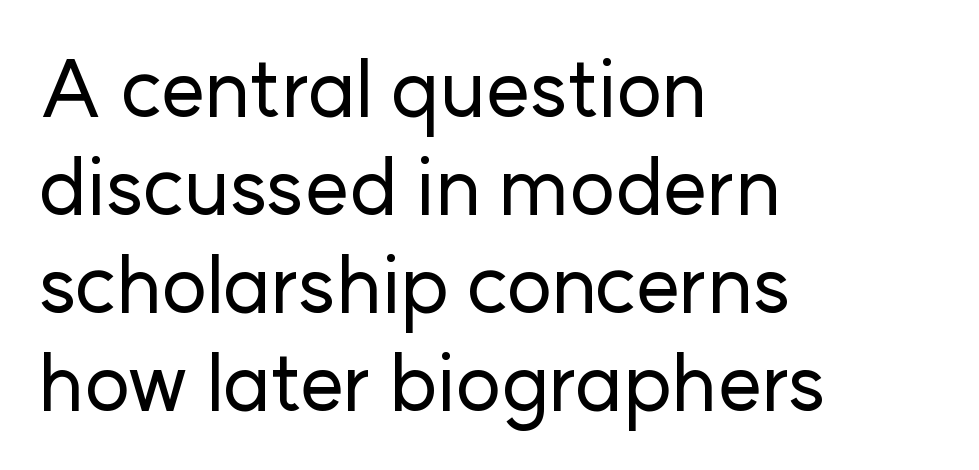
{"serif": "no", "italic": "no", "width": "normal", "stroke_contrast": "low", "x_height": "medium", "monospaced": "no", "underline": "no", "align": "left", "line_spacing_ratio": 1.24, "letter_spacing": "normal", "letter_spacing_em": 0.0, "glyph_px": 79}
